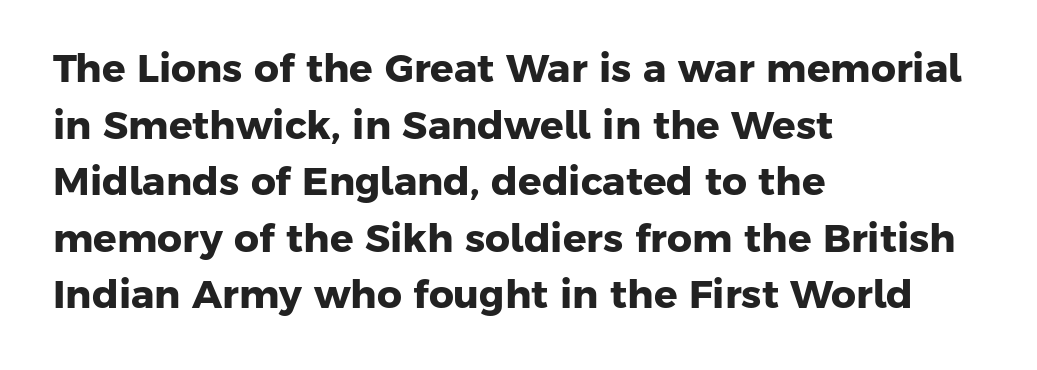
The paragraph has a hard left edge and a soft right edge. Does the leading feel generous? No, just average. The space beneath each line is pristine and unruled. The passage shown has conventional tracking throughout. Stroke terminals: plain, sans-serif. Spacing verdict: proportional, widths tailored to each character.
